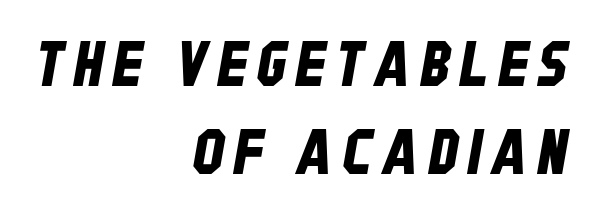
Does the copy run flush right? Yes — the right margin is perfectly even. The rendering uses natural spacing where letterforms have individual widths. Compared with typical paragraphs, the rows here are spaced about the same. No word sits above an underline. Classification — sans serif.
